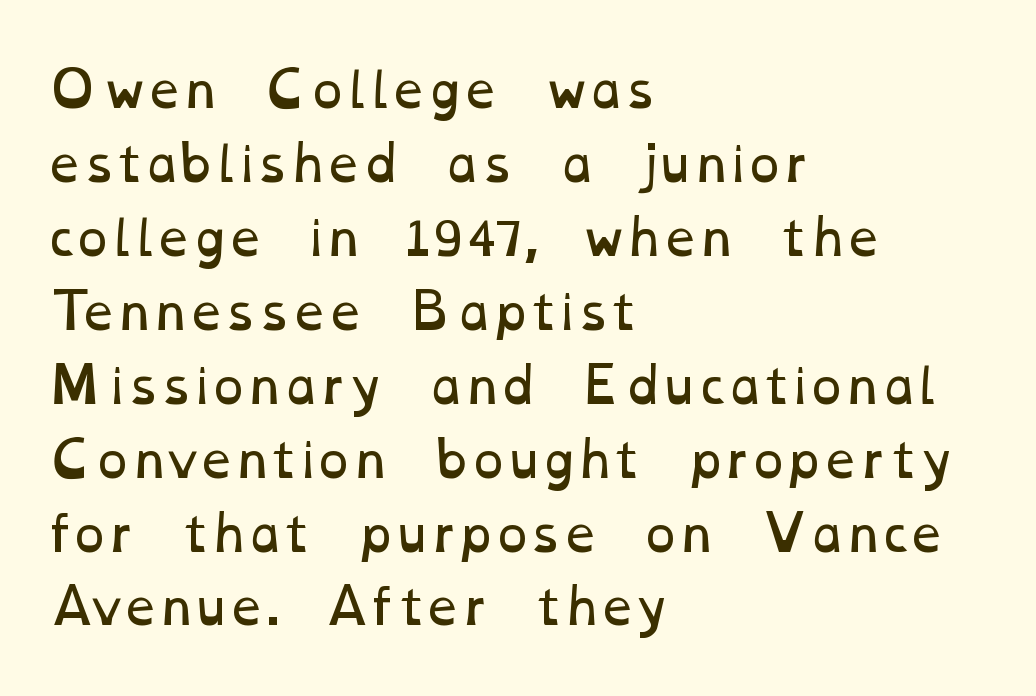
The image shows 48 px regular-weight, wide type; set left-aligned, normal line spacing (1.54x), normal letter spacing, not underlined; low stroke contrast and a medium x-height.
